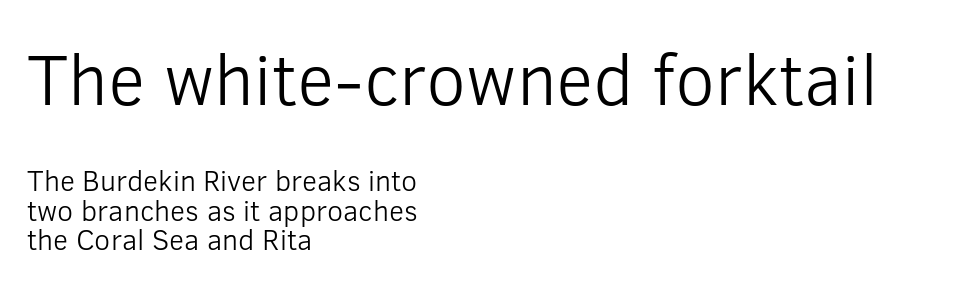
The image shows 72 px light sans-serif type, upright; set left-aligned, tight line spacing (1.03x), normal letter spacing, not underlined; the first (top) block is 2.48x larger; low stroke contrast and a medium x-height.
